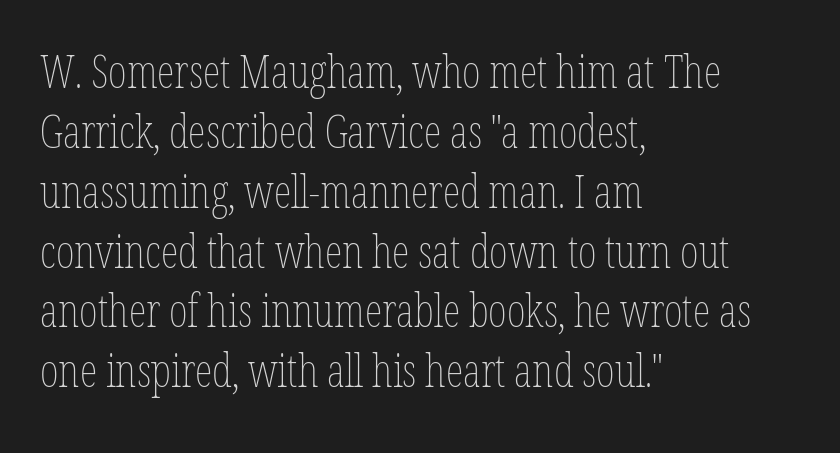
Q: Is the text bold? A: No.
Q: Is the text italic (slanted)? A: No, it is upright.
Q: Is the text underlined? A: No.
Q: How is the paragraph aligned? A: Left-aligned.
Q: Is the spacing between letters normal or unusually wide? A: Normal.
Q: Is the spacing between lines tight, normal or loose? A: Normal.
Q: Width (condensed, normal, or wide)? A: Condensed.
Q: Stroke contrast? A: Low.
Q: x-height? A: Medium.
Q: Monospaced? A: No.
